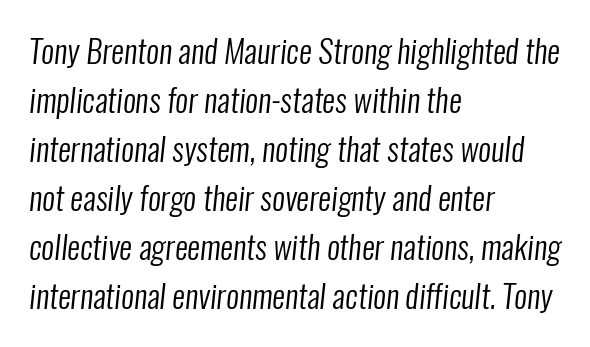
{"serif": "no", "bold": "no", "weight": "regular", "width": "condensed", "stroke_contrast": "low", "x_height": "medium", "monospaced": "no", "underline": "no", "align": "left", "line_spacing": "normal", "line_spacing_ratio": 1.53, "letter_spacing": "normal", "letter_spacing_em": 0.0, "glyph_px": 32}
